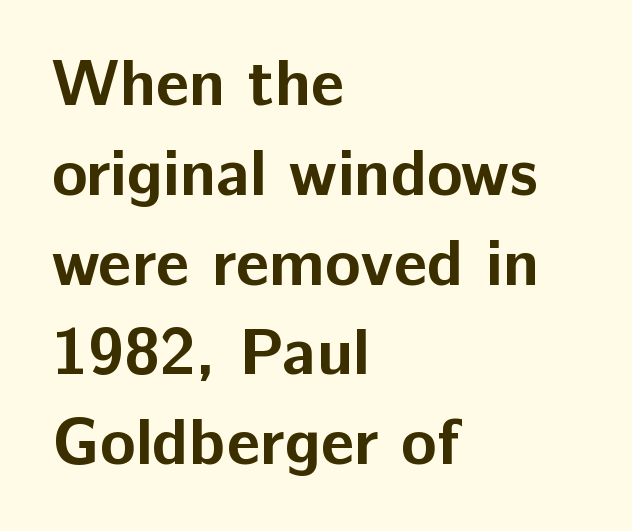
{"serif": "no", "italic": "no", "bold": "yes", "weight": "bold", "width": "normal", "stroke_contrast": "low", "x_height": "medium", "monospaced": "no", "underline": "no", "align": "left", "line_spacing": "normal", "line_spacing_ratio": 1.36, "letter_spacing": "normal", "letter_spacing_em": 0.0, "glyph_px": 66}
